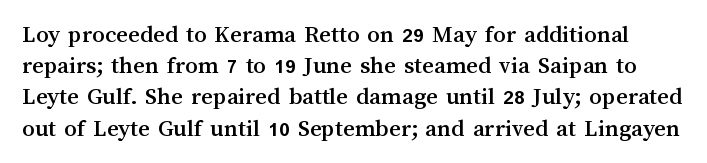
Q: Is the text italic (slanted)? A: No, it is upright.
Q: Is the text underlined? A: No.
Q: Is the spacing between letters normal or unusually wide? A: Normal.
Q: Is the spacing between lines tight, normal or loose? A: Normal.
